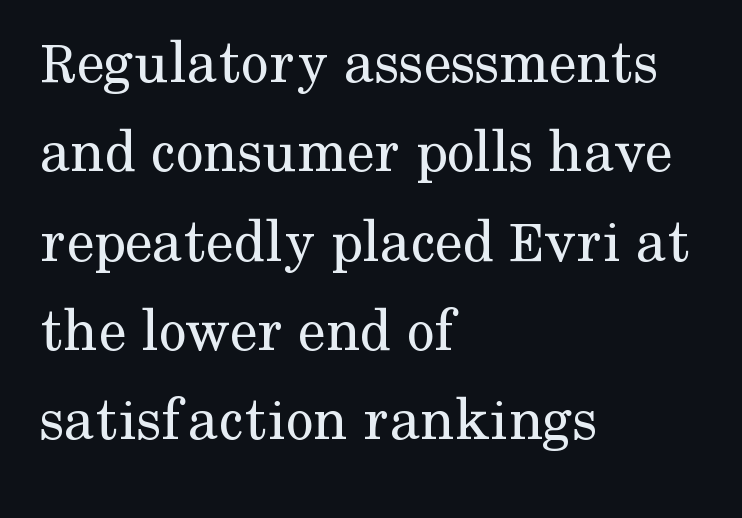
No extra tracking has been applied to these lines. The lettering holds an erect, upright posture throughout. Look at the bottom of the vertical strokes: they flare into serifs here. Reading down the block, your eye returns to a fixed left position each line. Each stroke keeps to a modest, everyday thickness or less.
